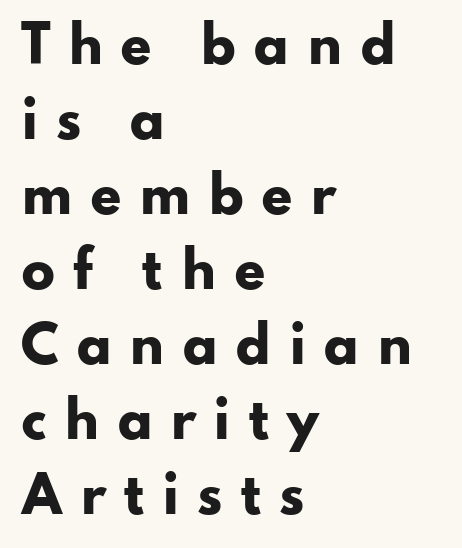
Q: Is the text bold? A: Yes.
Q: Is the text italic (slanted)? A: No, it is upright.
Q: Is the typeface a serif or a sans-serif typeface? A: Sans-serif.
Q: Is the text underlined? A: No.
Q: How is the paragraph aligned? A: Left-aligned.
Q: Is the spacing between letters normal or unusually wide? A: Unusually wide.
Q: Is the spacing between lines tight, normal or loose? A: Normal.
Q: Width (condensed, normal, or wide)? A: Wide.
Q: Stroke contrast? A: Low.
Q: x-height? A: Small.
Q: Monospaced? A: No.
